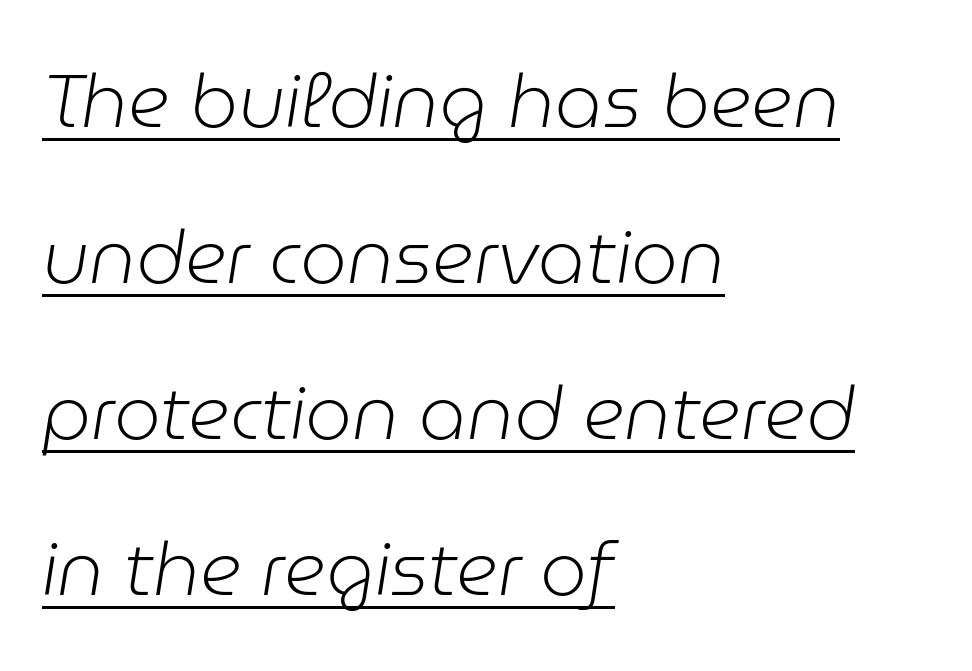
Varying glyph widths throughout — classic text-font behaviour. The paragraph shown leans on its left margin. Compared with ordinary roman type, these characters are visibly tilted. A baseline rule has been typeset under these characters. The gaps between neighbouring characters are ordinary and unremarkable. Airy leading.
